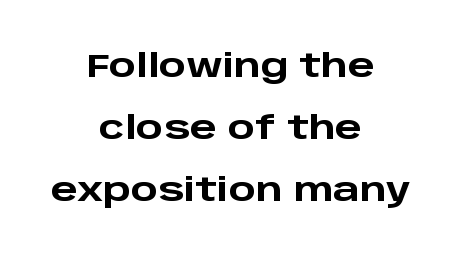
The image shows 32 px heavy, wide sans-serif type, upright; set centered, loose line spacing (1.93x), normal letter spacing, not underlined; low stroke contrast and a large x-height.
